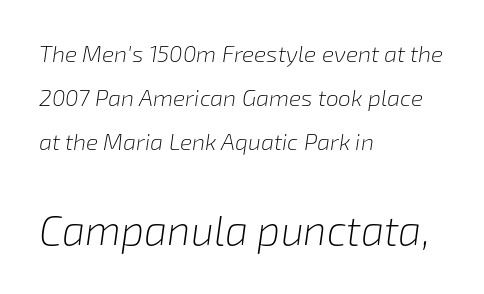
The passage shown is typed in a proportional face where columns would drift. A light-to-regular cut is what we see here. Does the copy run flush right? No — it runs flush left. The leading is generous, giving the passage an open texture. Students, note that the glyphs here touch the page at normal intervals. Descenders hang freely into open space.
